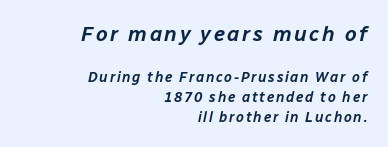
Q: Is the text italic (slanted)? A: Yes, it leans right by about 12 degrees.
Q: Is the text underlined? A: No.
Q: How is the paragraph aligned? A: Right-aligned.
Q: Is the spacing between lines tight, normal or loose? A: Normal.
Q: Which block of text is set in a larger size, the first (top) or the second (bottom)? A: The first (top) one.
